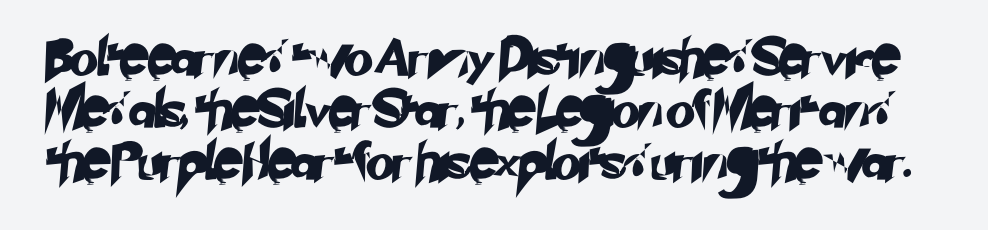
Here the designer chose a conventional face with non-uniform glyph widths. Check the space under the baseline: it is left empty. The designer went with a sans here, leaving each stem footless. No extra tracking has been applied to these lines.
